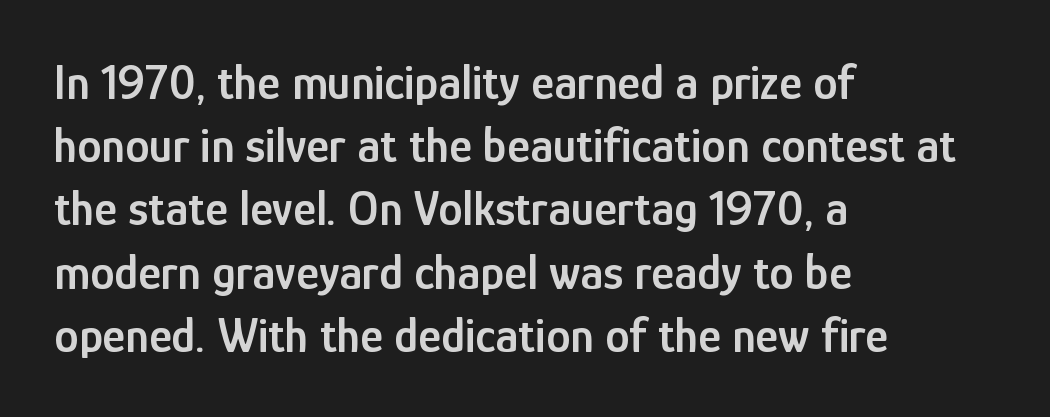
{"serif": "no", "italic": "no", "bold": "semi", "weight": "semibold", "width": "condensed", "stroke_contrast": "low", "x_height": "medium", "monospaced": "no", "underline": "no", "align": "left", "line_spacing": "normal", "line_spacing_ratio": 1.29, "letter_spacing": "normal", "letter_spacing_em": 0.0, "glyph_px": 49}
